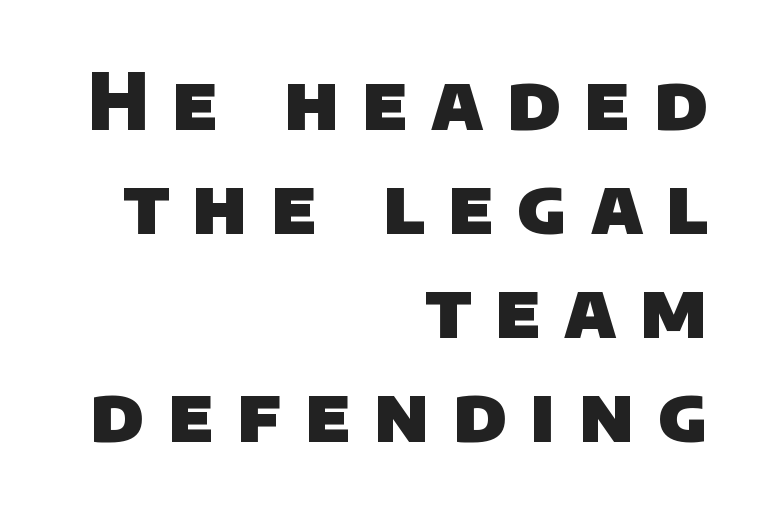
Q: Is the text bold? A: Yes.
Q: Is the typeface a serif or a sans-serif typeface? A: Sans-serif.
Q: Is the text underlined? A: No.
Q: How is the paragraph aligned? A: Right-aligned.
Q: Is the spacing between letters normal or unusually wide? A: Unusually wide.
Q: Is the spacing between lines tight, normal or loose? A: Normal.
Q: Width (condensed, normal, or wide)? A: Normal.
Q: Stroke contrast? A: Low.
Q: x-height? A: Large.
Q: Monospaced? A: No.
